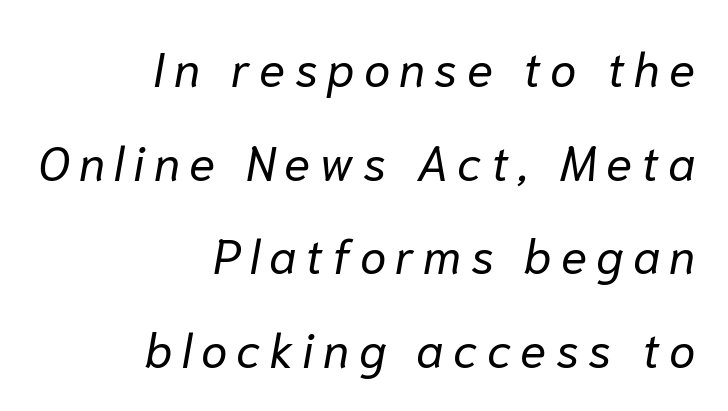
The image shows 48 px regular-weight type, italic (leaning right); set right-aligned, loose line spacing (1.95x), not underlined; low stroke contrast and a medium x-height.
